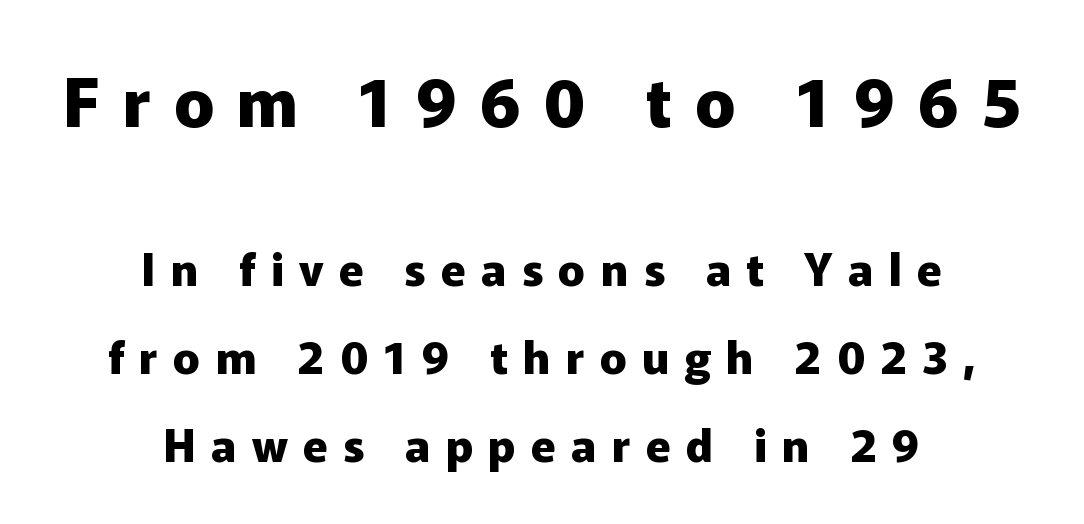
Q: Is the text bold? A: Yes.
Q: Is the text italic (slanted)? A: No, it is upright.
Q: Is the typeface a serif or a sans-serif typeface? A: Sans-serif.
Q: Is the text underlined? A: No.
Q: How is the paragraph aligned? A: Centered.
Q: Is the spacing between letters normal or unusually wide? A: Unusually wide.
Q: Is the spacing between lines tight, normal or loose? A: Loose.
Q: Which block of text is set in a larger size, the first (top) or the second (bottom)? A: The first (top) one.
Q: Width (condensed, normal, or wide)? A: Normal.
Q: Stroke contrast? A: Low.
Q: x-height? A: Medium.
Q: Monospaced? A: No.
